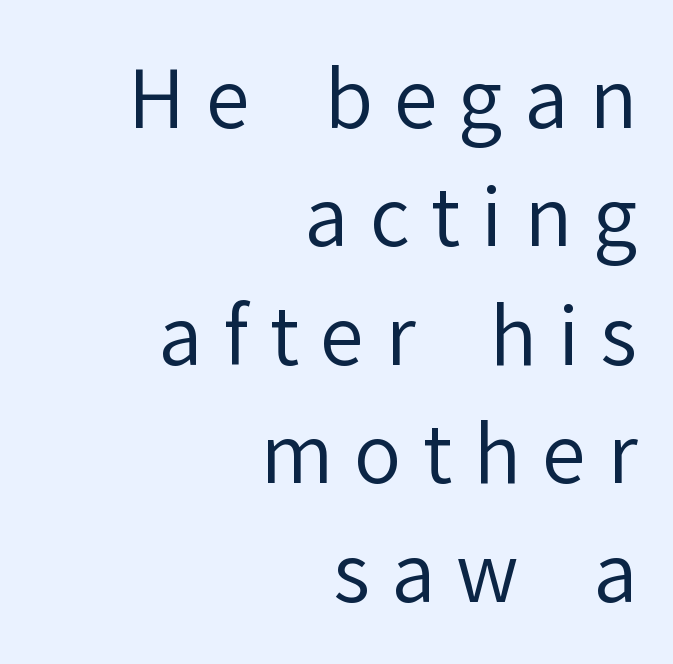
Letter spacing: wide. The font's upright variant was chosen for this text. Summary of vertical rhythm: regular, with standard interline spacing. Proportional: the letters do not fall into vertical columns. The gap between lines stays unmarked. The typesetting does not lean heavy: it is not bold.
